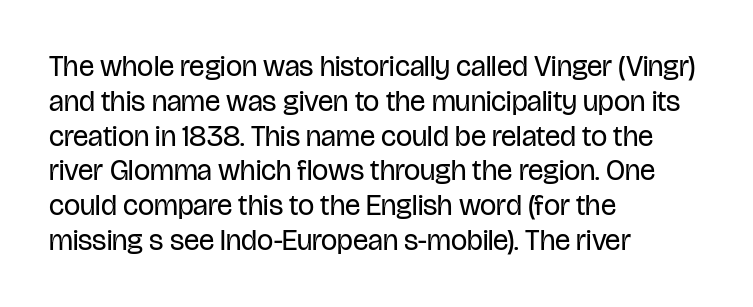
The image shows 29 px regular-weight, condensed sans-serif type, upright; set left-aligned, line spacing 1.2x, normal letter spacing, not underlined; low stroke contrast and a large x-height.
